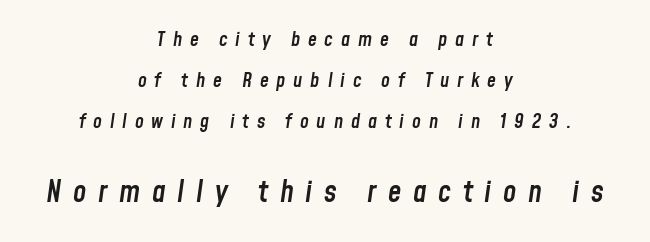
The whitespace from short lines is split evenly between both sides. These lines have a slow, spaced-out rhythm from letter to letter. The letters are slanted; this is an italic face. Note the varied advance widths — an 'i' is clearly narrower than an 'm'. Only glyphs here, with clear space below each row. Of the two passages, the one underneath uses the larger point size.
